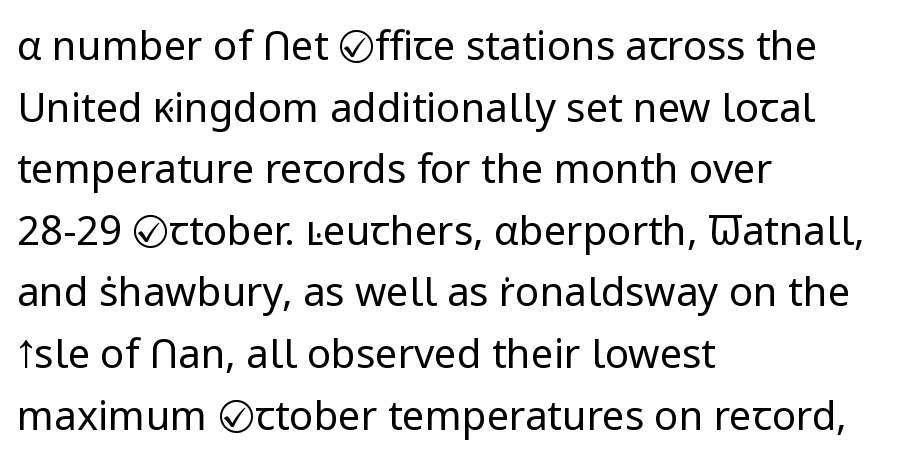
Q: Is the text bold? A: No.
Q: Is the text italic (slanted)? A: No, it is upright.
Q: Is the typeface a serif or a sans-serif typeface? A: Sans-serif.
Q: Is the text underlined? A: No.
Q: How is the paragraph aligned? A: Left-aligned.
Q: Is the spacing between letters normal or unusually wide? A: Normal.
Q: Is the spacing between lines tight, normal or loose? A: Normal.
Q: Width (condensed, normal, or wide)? A: Normal.
Q: Stroke contrast? A: Low.
Q: x-height? A: Medium.
Q: Monospaced? A: No.
